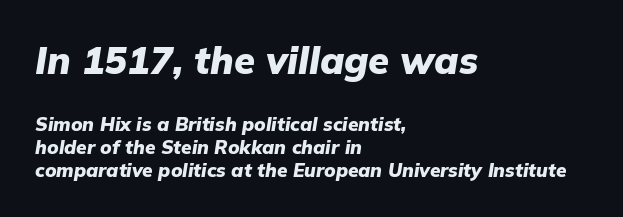
Q: Is the text bold? A: Yes.
Q: Is the text italic (slanted)? A: Yes, it leans right by about 9 degrees.
Q: Is the text underlined? A: No.
Q: How is the paragraph aligned? A: Left-aligned.
Q: Is the spacing between letters normal or unusually wide? A: Normal.
Q: Which block of text is set in a larger size, the first (top) or the second (bottom)? A: The first (top) one.
Q: Width (condensed, normal, or wide)? A: Normal.
Q: Stroke contrast? A: Low.
Q: x-height? A: Medium.
Q: Monospaced? A: No.
